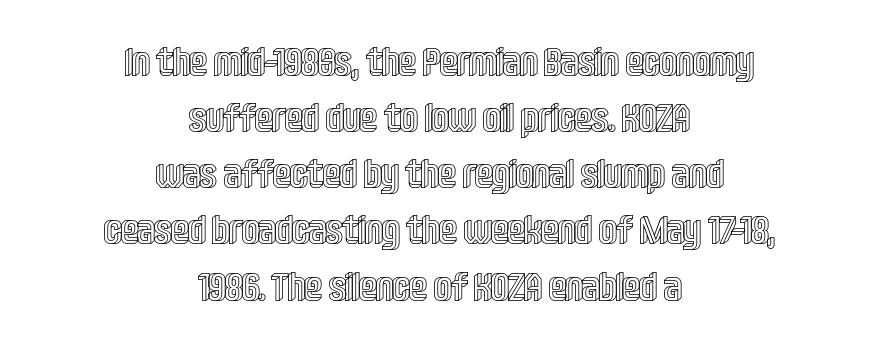
{"italic": "no", "width": "condensed", "x_height": "large", "monospaced": "no", "underline": "no", "align": "center", "line_spacing": "normal", "line_spacing_ratio": 1.44, "letter_spacing": "normal", "letter_spacing_em": 0.0, "glyph_px": 39}
